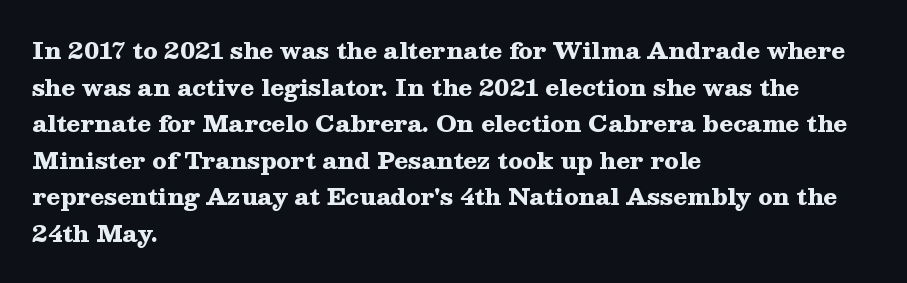
The image shows 23 px bold type, upright; set left-aligned, normal line spacing (1.59x), normal letter spacing, not underlined.
